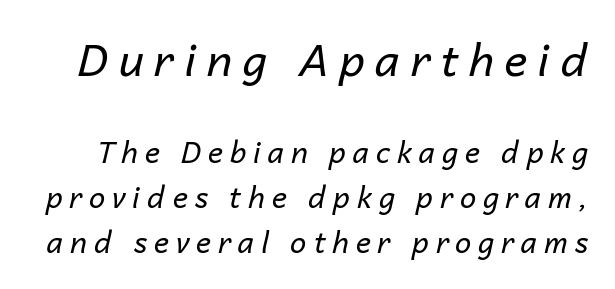
The image shows 44 px regular-weight type, italic (leaning right); set normal line spacing (1.55x), unusually wide letter spacing (+0.24 em), not underlined; the first (top) block is 1.52x larger; low stroke contrast and a medium x-height.
